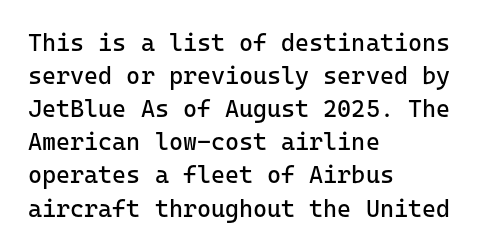
{"italic": "no", "bold": "no", "underline": "no", "align": "left", "line_spacing": "normal", "line_spacing_ratio": 1.38, "letter_spacing": "normal", "letter_spacing_em": 0.0, "glyph_px": 24}
